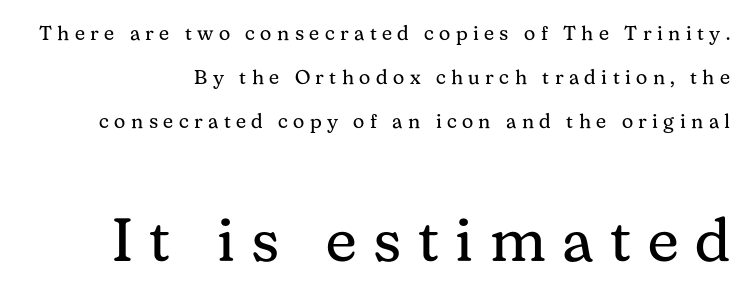
Do the characters align in a grid? No, the font is proportional. You could fit nearly another row in the gap between these rows. Stems here are at most as thick as an everyday book face. Typographically, this falls in the serif category. You get the small type first, then a jump to larger type. Students, note that the glyphs here are deliberately spaced far apart.
